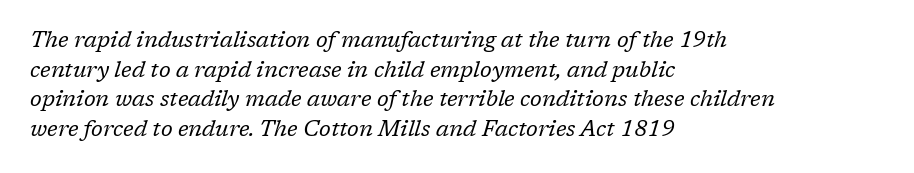
The image shows 22 px text type, italic (leaning right); set left-aligned, normal line spacing (1.35x), normal letter spacing, not underlined.
